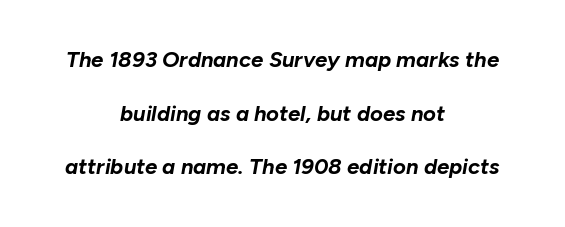
Q: Is the text bold? A: Yes.
Q: Is the text italic (slanted)? A: Yes, it leans right by about 10 degrees.
Q: Is the text underlined? A: No.
Q: How is the paragraph aligned? A: Centered.
Q: Is the spacing between letters normal or unusually wide? A: Normal.
Q: Is the spacing between lines tight, normal or loose? A: Loose.
